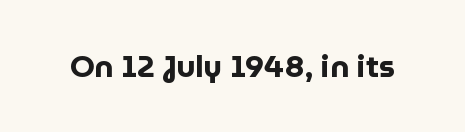
You could call the tracking neutral — neither tight nor loose. Stroke terminals: plain, sans-serif. The passage shown is typed in a proportional face where columns would drift. Italic: no, the glyphs are upright roman. Heft: maximum for text — a bold.
